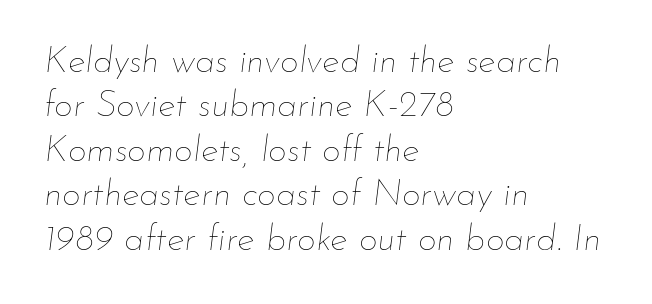
Q: Is the text bold? A: No.
Q: Is the text italic (slanted)? A: Yes, it leans right by about 7 degrees.
Q: Is the text underlined? A: No.
Q: How is the paragraph aligned? A: Left-aligned.
Q: Is the spacing between letters normal or unusually wide? A: Normal.
Q: Width (condensed, normal, or wide)? A: Normal.
Q: Stroke contrast? A: Low.
Q: x-height? A: Small.
Q: Monospaced? A: No.
